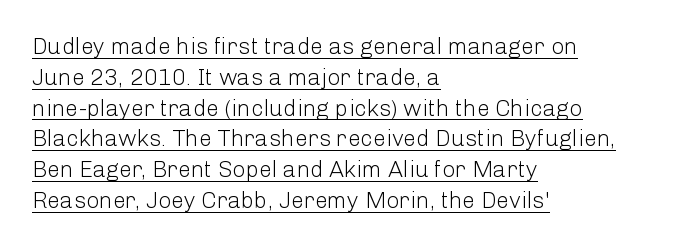
The specimen reads as upright at a glance. Each word holds together tightly as a unit, with standard inter-letter gaps. Heaviness? Minimal to ordinary, like unemphasized prose. Beneath each row of characters lies a ruled line. Quick note: interline space is typical. In CSS terms this would be text-align: left.
